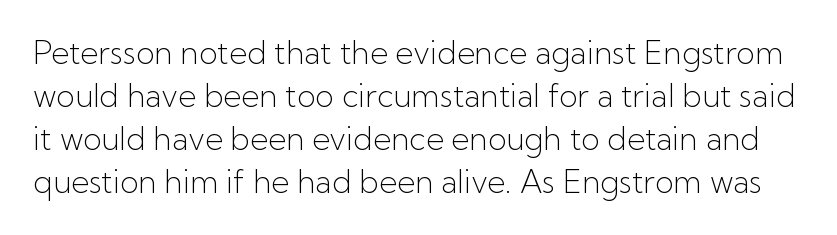
Honestly, the row spacing looks completely unremarkable. These lines are rendered in a variable-pitch font. Serifs: no, the terminals of the letterforms are clean. Letters rest on an invisible, unmarked baseline.
